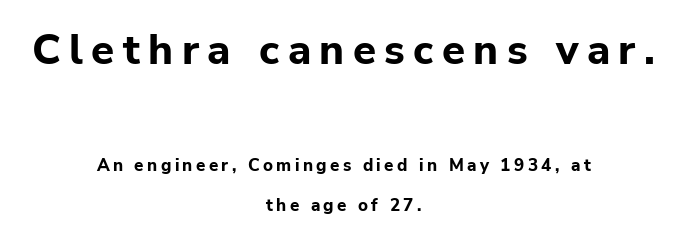
The image shows 42 px bold sans-serif type, upright; set centered, loose line spacing (2.35x), unusually wide letter spacing (+0.2 em), not underlined; the first (top) block is 2.47x larger; low stroke contrast and a medium x-height.
